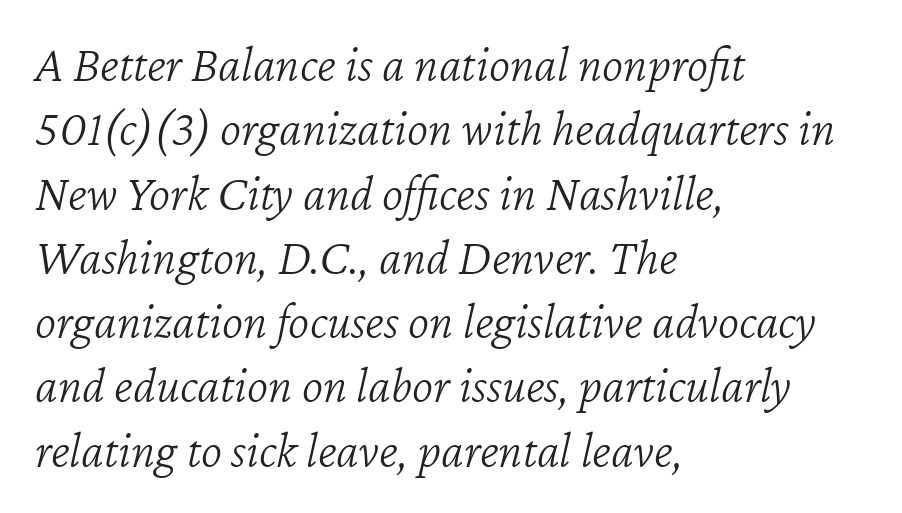
The image shows 51 px light type, italic (leaning right); set left-aligned, normal line spacing (1.26x), normal letter spacing, not underlined; low stroke contrast and a medium x-height.
